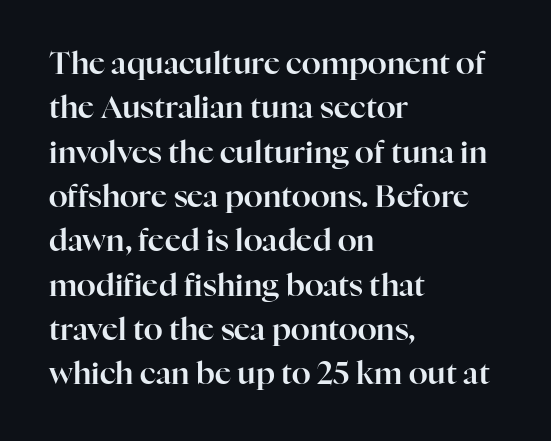
The image shows 31 px serif type, upright; set left-aligned, normal line spacing (1.43x), normal letter spacing, not underlined; high stroke contrast and a medium x-height.
